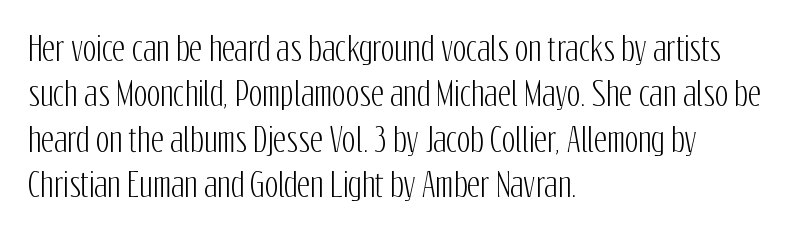
The face used here is proportionally spaced, like ordinary book or web type. Quick note: interline space is typical. This is sans-serif lettering, the kind often seen on screens and signage. Upright lettering throughout. Every row of glyphs begins at an identical x-position on the left.
